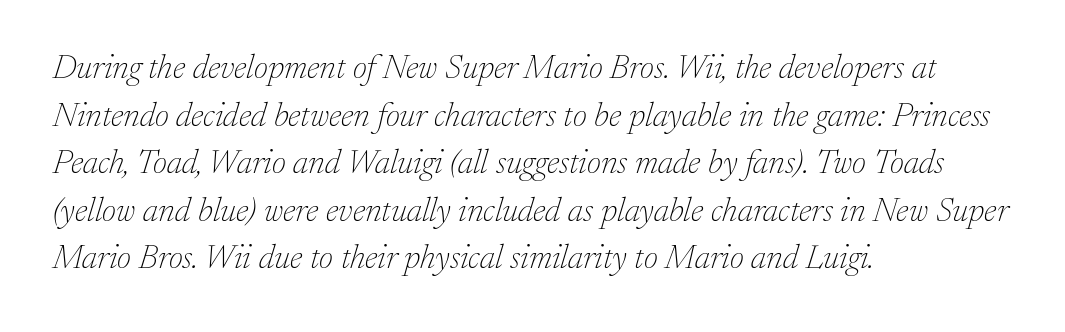
Which margin do the lines hug? The left one — the right edge is uneven. The face used here has a pronounced slope to its letters. Look at the tracking — it's just the regular setting, nothing added. The baseline area is clear. The face used here is seriffed, in the tradition of book romans. The leading is moderate, giving the passage an even texture.
